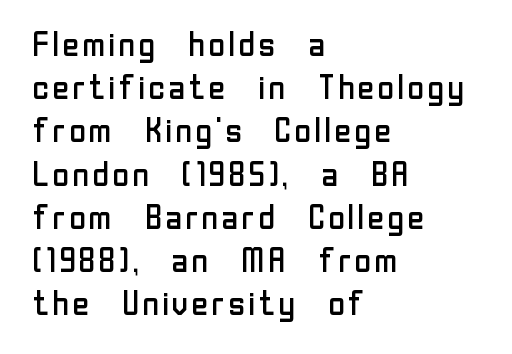
This is sans-serif lettering, the kind often seen on screens and signage. Only glyphs here, with clear space below each row. The compositor pushed each line to the left boundary. Does the leading feel generous? No, just average. Ordinary non-slanted type is in use.
